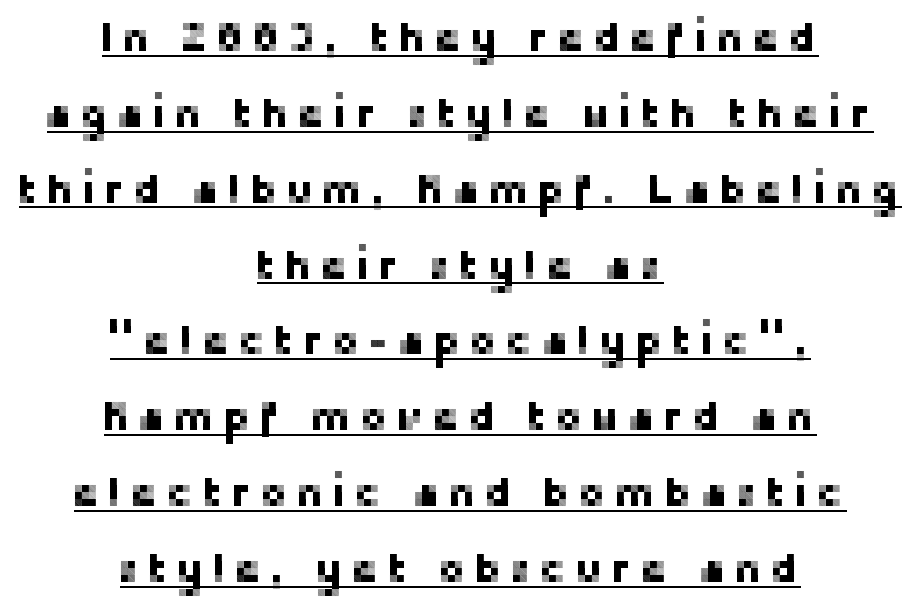
The image shows 41 px sans-serif type, upright; set centered, line spacing 1.85x, unusually wide letter spacing (+0.21 em), underlined; low stroke contrast and a medium x-height.
